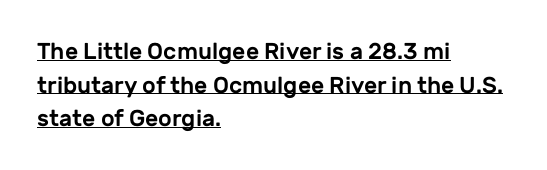
Q: Is the text italic (slanted)? A: No, it is upright.
Q: Is the text underlined? A: Yes.
Q: How is the paragraph aligned? A: Left-aligned.
Q: Is the spacing between letters normal or unusually wide? A: Normal.
Q: Is the spacing between lines tight, normal or loose? A: Normal.
